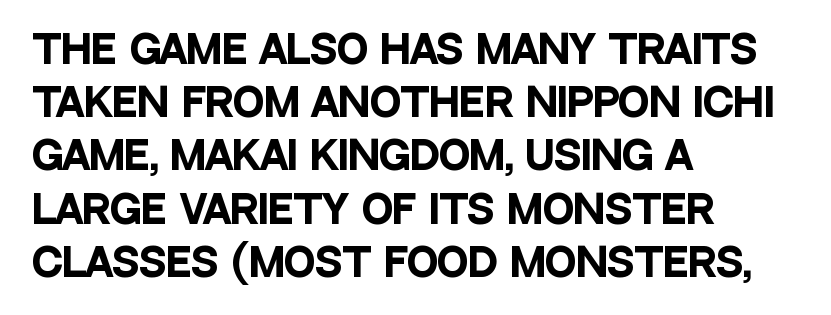
Q: Is the text bold? A: Yes.
Q: Is the text italic (slanted)? A: No, it is upright.
Q: Is the typeface a serif or a sans-serif typeface? A: Sans-serif.
Q: Is the text underlined? A: No.
Q: How is the paragraph aligned? A: Left-aligned.
Q: Is the spacing between letters normal or unusually wide? A: Normal.
Q: Is the spacing between lines tight, normal or loose? A: Normal.
Q: Width (condensed, normal, or wide)? A: Condensed.
Q: Stroke contrast? A: Low.
Q: x-height? A: Large.
Q: Monospaced? A: No.
